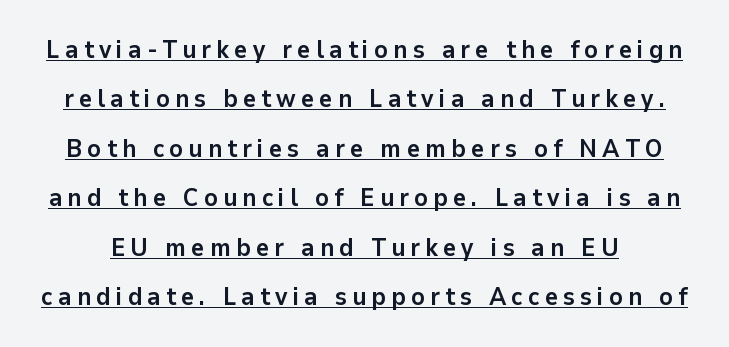
The image shows 25 px bold type, upright; set loose line spacing (1.98x), unusually wide letter spacing (+0.21 em), underlined.
